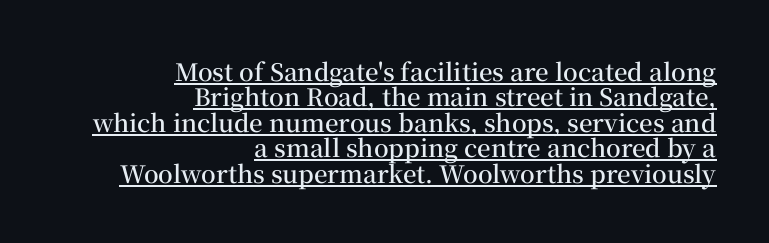
The image shows 24 px text type, upright; set right-aligned, tight line spacing (1.06x), normal letter spacing, underlined.
